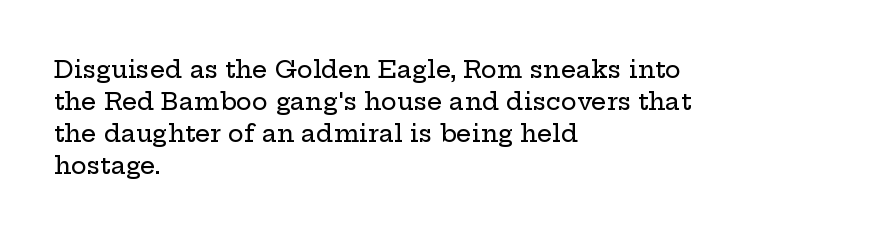
{"italic": "no", "underline": "no", "align": "left", "line_spacing": "normal", "line_spacing_ratio": 1.33, "letter_spacing": "normal", "letter_spacing_em": 0.0, "glyph_px": 24}
